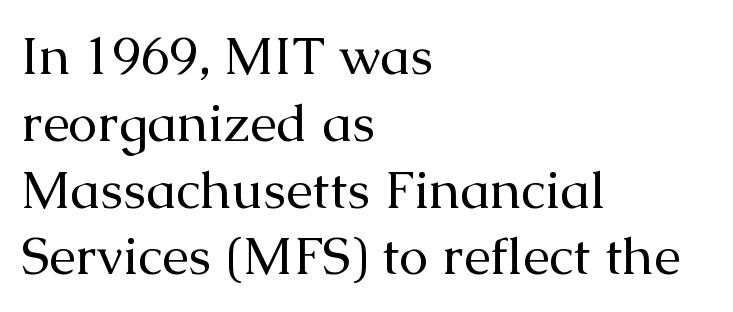
{"serif": "yes", "italic": "no", "bold": "no", "weight": "regular", "width": "normal", "stroke_contrast": "medium", "x_height": "medium", "monospaced": "no", "underline": "no", "align": "left", "line_spacing": "normal", "line_spacing_ratio": 1.26, "letter_spacing": "normal", "letter_spacing_em": 0.0, "glyph_px": 53}
